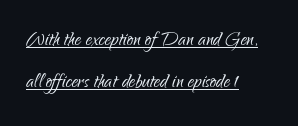
{"bold": "no", "underline": "yes", "align": "left", "line_spacing": "normal", "line_spacing_ratio": 1.68, "letter_spacing": "normal", "letter_spacing_em": 0.0, "glyph_px": 25}
